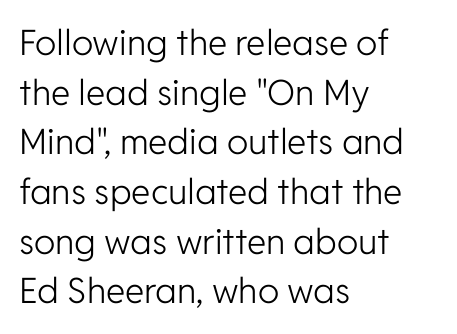
The rows are spaced the way most documents space them. The glyphs in this specimen are sans serif. This sample uses an upright cut, with every glyph sitting square on the baseline. Decoration check: the copy has no underline.
